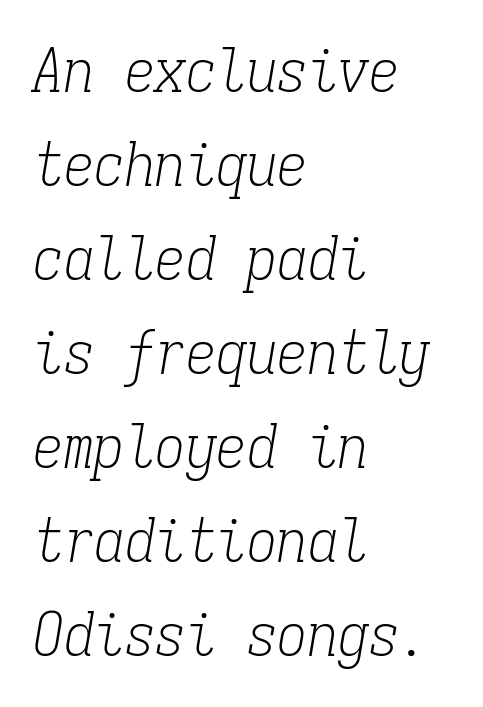
{"serif": "yes", "italic": "yes", "lean": "right", "slant_degrees": 9, "bold": "no", "weight": "light", "width": "condensed", "stroke_contrast": "low", "x_height": "medium", "monospaced": "yes", "underline": "no", "align": "left", "line_spacing": "normal", "line_spacing_ratio": 1.54, "letter_spacing": "normal", "letter_spacing_em": 0.0, "glyph_px": 61}
